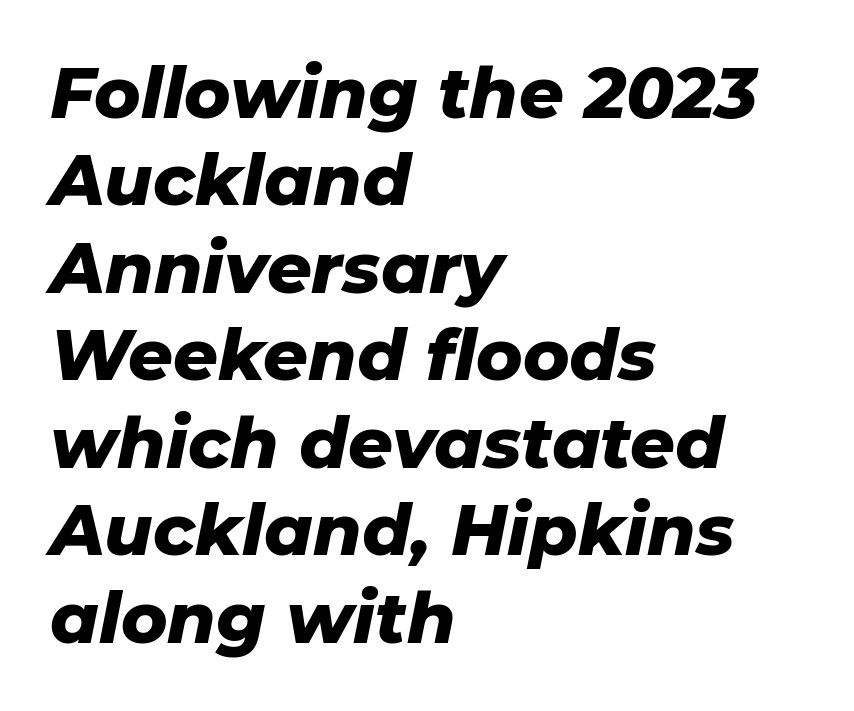
Q: Is the text bold? A: Yes.
Q: Is the text italic (slanted)? A: Yes, it leans right by about 11 degrees.
Q: Is the text underlined? A: No.
Q: How is the paragraph aligned? A: Left-aligned.
Q: Is the spacing between letters normal or unusually wide? A: Normal.
Q: Is the spacing between lines tight, normal or loose? A: Normal.
Q: Width (condensed, normal, or wide)? A: Normal.
Q: Stroke contrast? A: Low.
Q: x-height? A: Medium.
Q: Monospaced? A: No.
